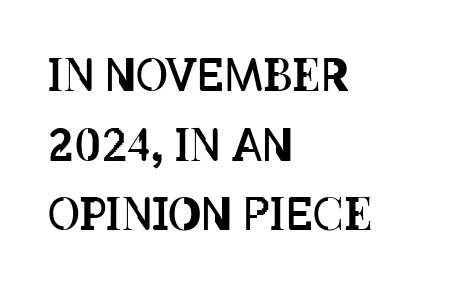
The image shows 44 px regular-weight, condensed type, upright; set left-aligned, normal line spacing (1.58x), normal letter spacing, not underlined; low stroke contrast and a large x-height.
